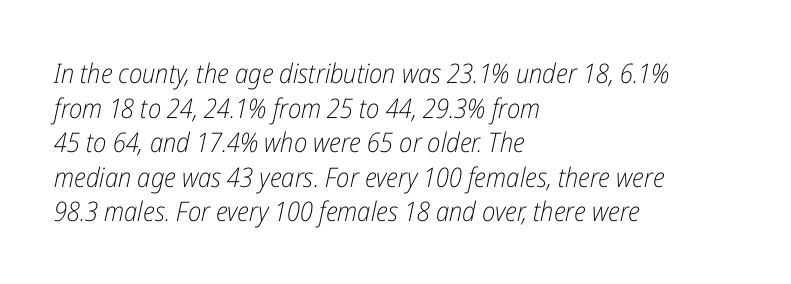
Q: Is the text bold? A: No.
Q: Is the text italic (slanted)? A: Yes, it leans right by about 12 degrees.
Q: Is the text underlined? A: No.
Q: How is the paragraph aligned? A: Left-aligned.
Q: Is the spacing between letters normal or unusually wide? A: Normal.
Q: Is the spacing between lines tight, normal or loose? A: Normal.
